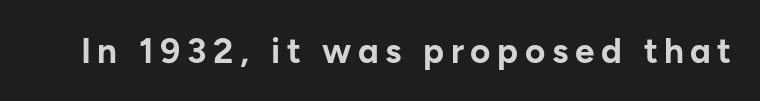
{"serif": "no", "italic": "no", "bold": "yes", "weight": "bold", "width": "normal", "stroke_contrast": "low", "x_height": "medium", "monospaced": "no", "underline": "no", "glyph_px": 35}
